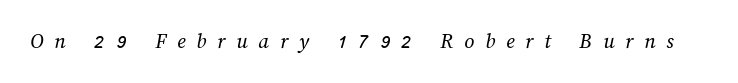
Q: Is the text bold? A: No.
Q: Is the text underlined? A: No.
Q: Is the spacing between letters normal or unusually wide? A: Unusually wide.
